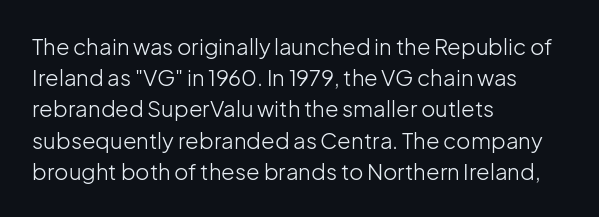
Every row of glyphs begins at an identical x-position on the left. The typesetting does not lean heavy: it is not bold. One glance says typical: line gaps are just what's usual. Underlining? Definitely not there.
